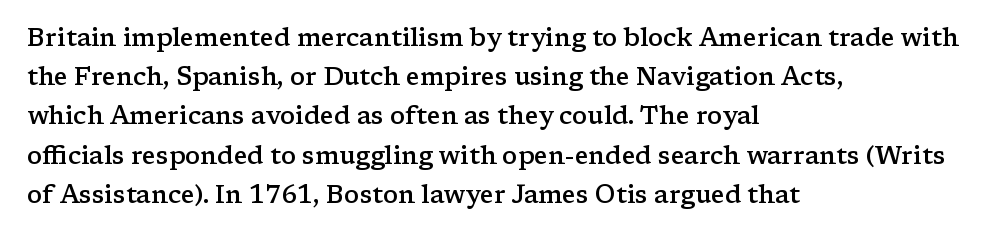
The image shows 25 px text type, upright; set left-aligned, normal line spacing (1.57x), normal letter spacing, not underlined.
